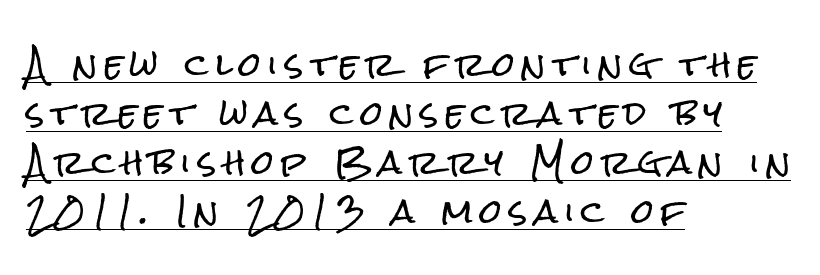
Q: Is the text italic (slanted)? A: No, it is upright.
Q: Is the typeface a serif or a sans-serif typeface? A: Sans-serif.
Q: Is the text underlined? A: Yes.
Q: How is the paragraph aligned? A: Left-aligned.
Q: Is the spacing between letters normal or unusually wide? A: Unusually wide.
Q: Is the spacing between lines tight, normal or loose? A: Normal.
Q: Width (condensed, normal, or wide)? A: Condensed.
Q: Stroke contrast? A: Low.
Q: x-height? A: Medium.
Q: Monospaced? A: No.
